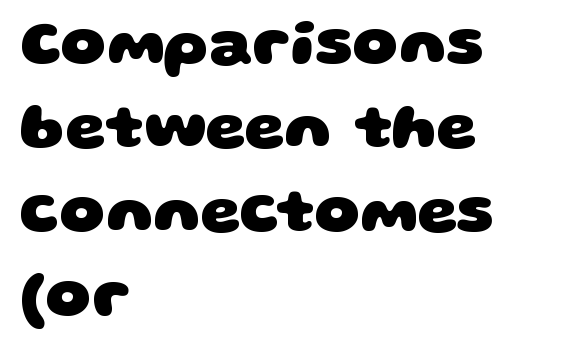
Q: Is the text bold? A: Yes.
Q: Is the typeface a serif or a sans-serif typeface? A: Sans-serif.
Q: Is the text underlined? A: No.
Q: How is the paragraph aligned? A: Left-aligned.
Q: Is the spacing between letters normal or unusually wide? A: Normal.
Q: Is the spacing between lines tight, normal or loose? A: Normal.
Q: Width (condensed, normal, or wide)? A: Wide.
Q: Stroke contrast? A: Low.
Q: x-height? A: Large.
Q: Monospaced? A: No.
